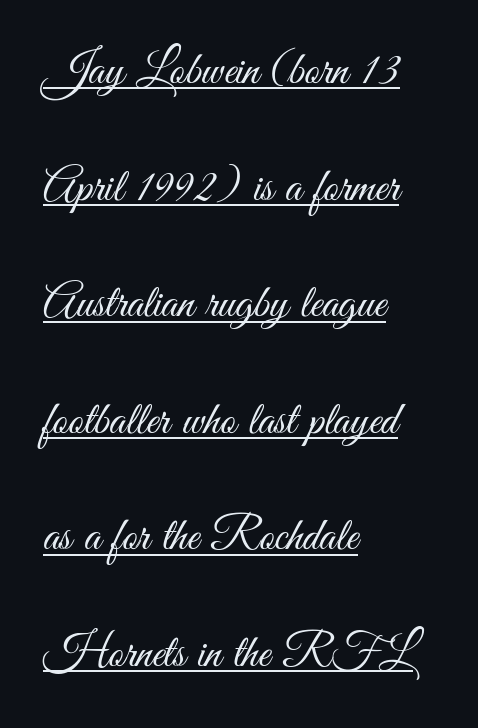
{"serif": "no", "bold": "no", "weight": "light", "width": "condensed", "stroke_contrast": "medium", "x_height": "small", "monospaced": "no", "underline": "yes", "align": "left", "line_spacing": "loose", "line_spacing_ratio": 2.48, "letter_spacing": "normal", "letter_spacing_em": 0.0, "glyph_px": 47}
